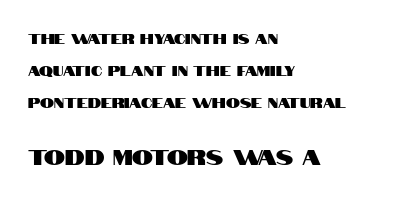
{"italic": "no", "underline": "no", "align": "left", "line_spacing": "loose", "line_spacing_ratio": 2.29, "letter_spacing": "normal", "letter_spacing_em": 0.0, "larger_block": "second", "size_ratio": 1.5, "glyph_px": 21}
